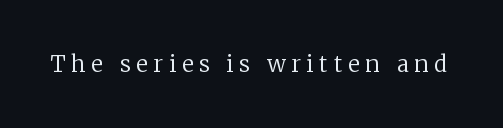
{"italic": "no", "bold": "no", "underline": "no", "letter_spacing": "wide", "letter_spacing_em": 0.27, "glyph_px": 22}
